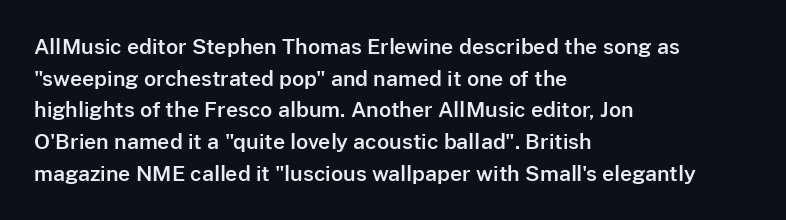
The image shows 21 px text type, upright; set left-aligned, normal line spacing (1.51x), normal letter spacing, not underlined.
